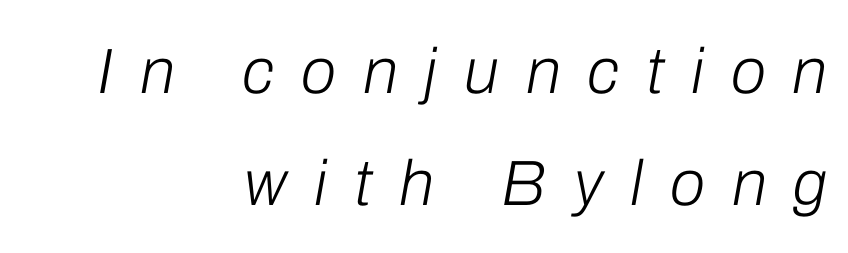
The image shows 64 px light type, italic (leaning right); set right-aligned, line spacing 1.75x, unusually wide letter spacing (+0.42 em), not underlined; low stroke contrast and a medium x-height.
